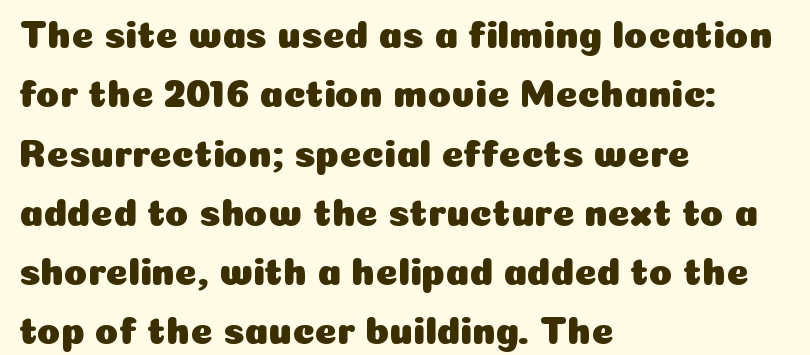
The image shows 38 px sans-serif type, upright; set left-aligned, normal line spacing (1.56x), normal letter spacing, not underlined; low stroke contrast and a medium x-height.
